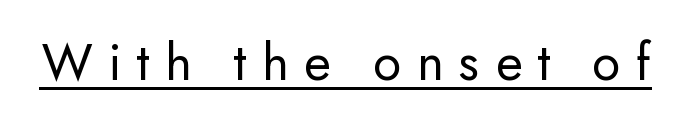
{"serif": "no", "italic": "no", "bold": "no", "weight": "regular", "width": "normal", "stroke_contrast": "low", "x_height": "small", "monospaced": "no", "underline": "yes", "letter_spacing": "wide", "letter_spacing_em": 0.28, "glyph_px": 55}
